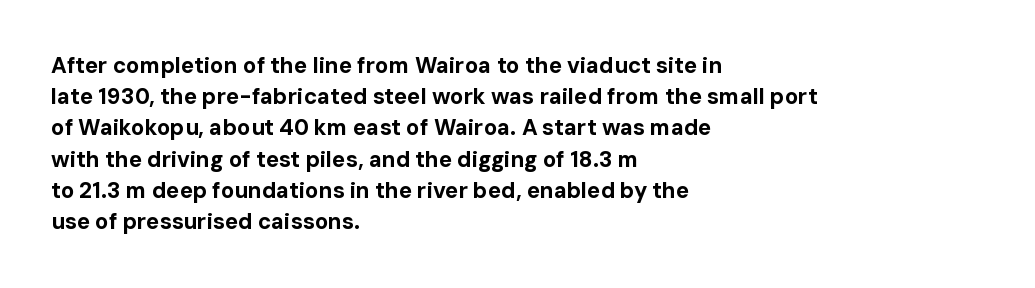
In CSS terms this would be text-align: left. Baseline-to-baseline distance is the conventional proportion of letter height. Notice how the stems are strictly vertical — no italics here. The space beneath each line is pristine and unruled. Spacing between characters is what you'd get straight out of the box. The passage shown is emphatically bold.
